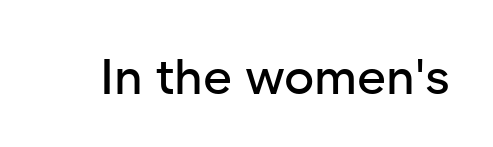
The image shows 50 px sans-serif type, upright; set normal letter spacing, not underlined; low stroke contrast and a medium x-height.
